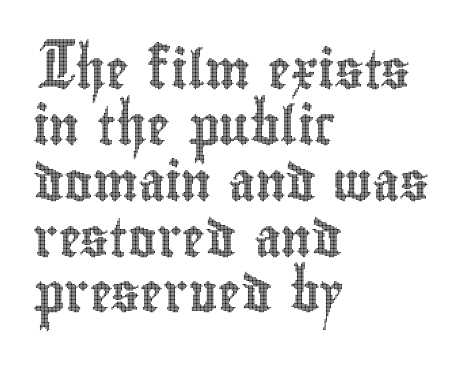
Q: Is the text italic (slanted)? A: No, it is upright.
Q: Is the text underlined? A: No.
Q: How is the paragraph aligned? A: Left-aligned.
Q: Is the spacing between letters normal or unusually wide? A: Normal.
Q: Is the spacing between lines tight, normal or loose? A: Normal.
Q: Width (condensed, normal, or wide)? A: Condensed.
Q: x-height? A: Small.
Q: Monospaced? A: No.
